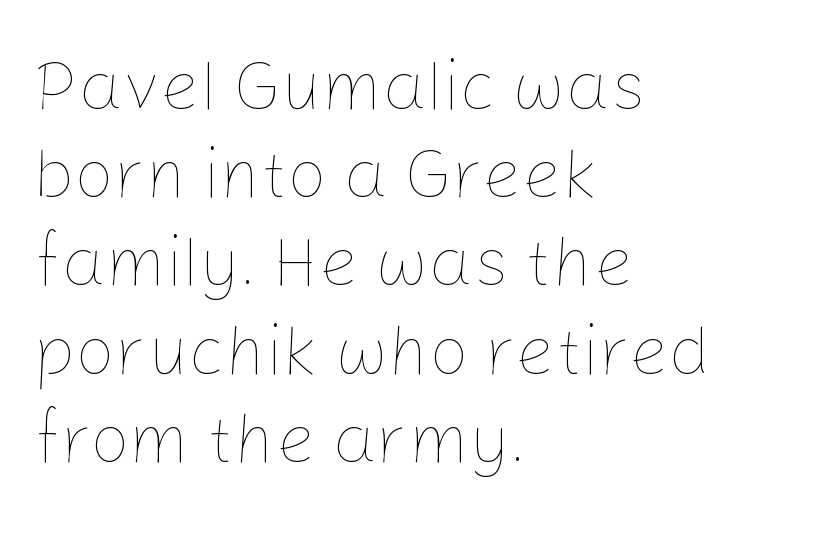
No chunkiness to these letters — they're not bold. Horizontally, the lines are justified to the leading edge only. Posture: vertical. Character widths vary here, with narrow letters taking less room than wide ones. The rendering keeps characters at their native spacing. The words here are not underlined.
